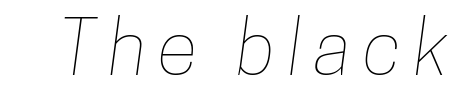
{"width": "condensed", "stroke_contrast": "low", "x_height": "medium", "monospaced": "no", "underline": "no", "glyph_px": 75}
